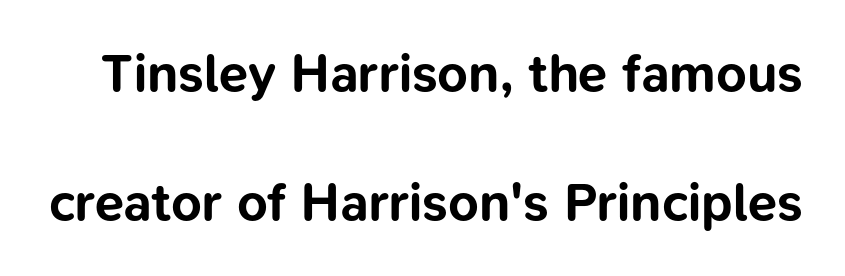
Q: Is the text bold? A: Yes.
Q: Is the text italic (slanted)? A: No, it is upright.
Q: Is the typeface a serif or a sans-serif typeface? A: Sans-serif.
Q: Is the text underlined? A: No.
Q: Is the spacing between letters normal or unusually wide? A: Normal.
Q: Is the spacing between lines tight, normal or loose? A: Loose.
Q: Width (condensed, normal, or wide)? A: Normal.
Q: Stroke contrast? A: Low.
Q: x-height? A: Medium.
Q: Monospaced? A: No.
